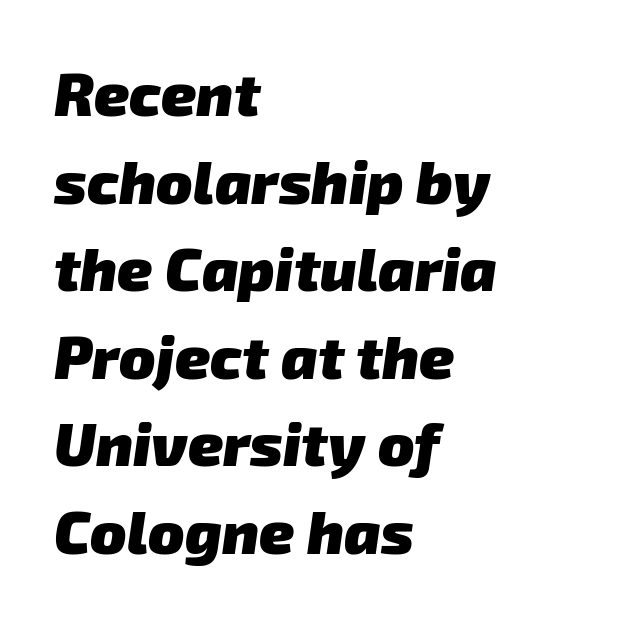
{"serif": "no", "bold": "yes", "weight": "heavy", "width": "normal", "stroke_contrast": "low", "x_height": "medium", "monospaced": "no", "underline": "no", "align": "left", "line_spacing": "normal", "line_spacing_ratio": 1.46, "letter_spacing": "normal", "letter_spacing_em": 0.0, "glyph_px": 60}
